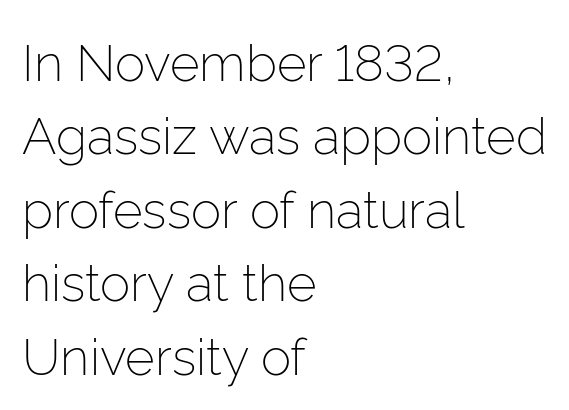
Q: Is the text bold? A: No.
Q: Is the text italic (slanted)? A: No, it is upright.
Q: Is the typeface a serif or a sans-serif typeface? A: Sans-serif.
Q: Is the text underlined? A: No.
Q: How is the paragraph aligned? A: Left-aligned.
Q: Is the spacing between letters normal or unusually wide? A: Normal.
Q: Is the spacing between lines tight, normal or loose? A: Normal.
Q: Width (condensed, normal, or wide)? A: Normal.
Q: Stroke contrast? A: Low.
Q: x-height? A: Medium.
Q: Monospaced? A: No.
